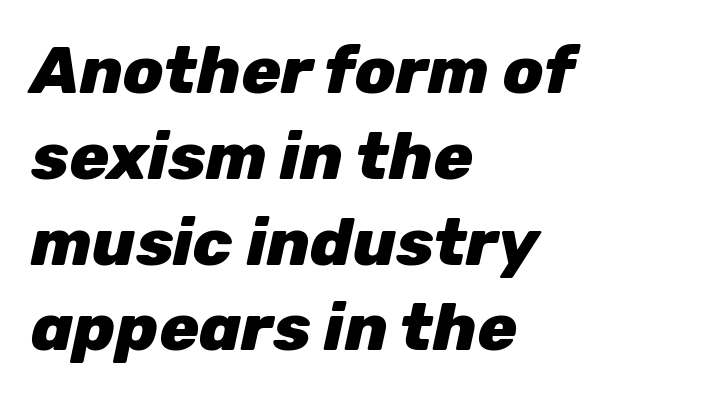
The string is rendered with underlining switched off. Note the varied advance widths — an 'i' is clearly narrower than an 'm'. Is the block centered? No — it sits flush against the left margin. Is there much room between lines? A standard amount, neither cramped nor airy.
